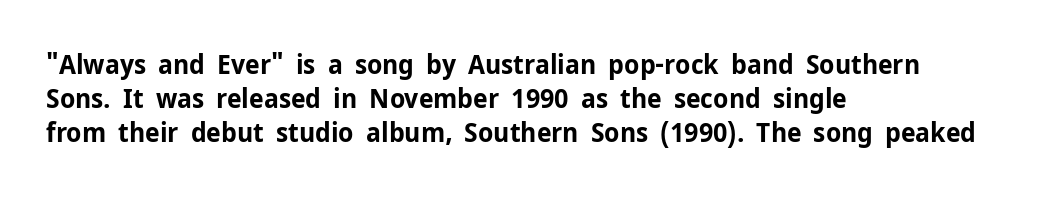
Q: Is the text bold? A: Yes.
Q: Is the text italic (slanted)? A: No, it is upright.
Q: Is the text underlined? A: No.
Q: How is the paragraph aligned? A: Left-aligned.
Q: Is the spacing between letters normal or unusually wide? A: Normal.
Q: Is the spacing between lines tight, normal or loose? A: Normal.
